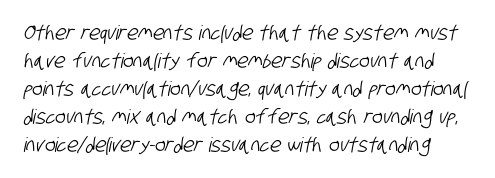
{"underline": "no", "line_spacing": "normal", "line_spacing_ratio": 1.4, "letter_spacing": "normal", "letter_spacing_em": 0.0, "glyph_px": 20}
